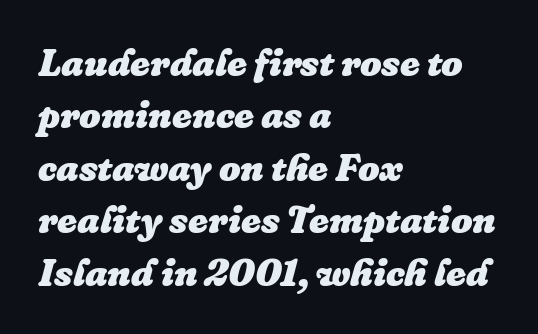
Q: Is the text bold? A: Yes.
Q: Is the text italic (slanted)? A: Yes, it leans right by about 16 degrees.
Q: Is the text underlined? A: No.
Q: How is the paragraph aligned? A: Left-aligned.
Q: Is the spacing between letters normal or unusually wide? A: Normal.
Q: Is the spacing between lines tight, normal or loose? A: Normal.
Q: Width (condensed, normal, or wide)? A: Normal.
Q: Stroke contrast? A: Low.
Q: x-height? A: Medium.
Q: Monospaced? A: No.
